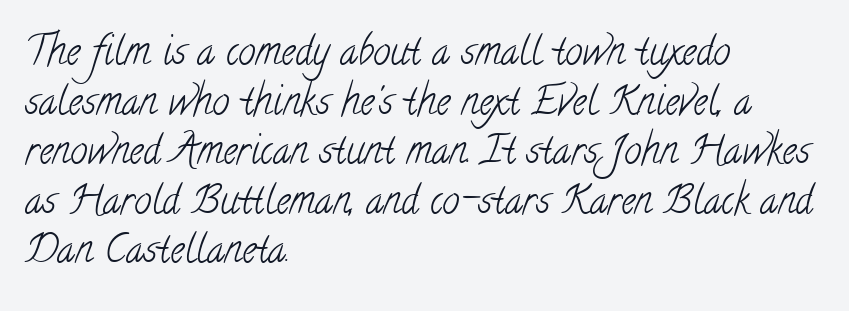
{"serif": "yes", "bold": "no", "weight": "light", "width": "condensed", "stroke_contrast": "low", "x_height": "small", "monospaced": "no", "underline": "no", "align": "left", "line_spacing": "normal", "line_spacing_ratio": 1.27, "letter_spacing": "normal", "letter_spacing_em": 0.0, "glyph_px": 39}
